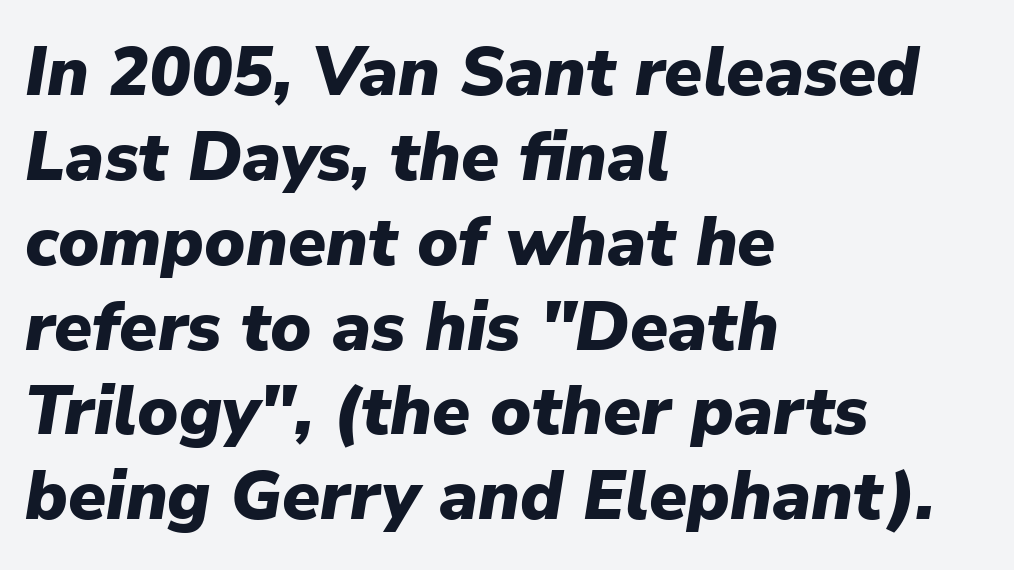
Words float on clear page, feet unadorned. Caption: bold face, heavy strokes. This sample uses an oblique cut, with every glyph tilted off the vertical. The paragraph has a hard left edge and a soft right edge. Spacing between characters is what you'd get straight out of the box.
